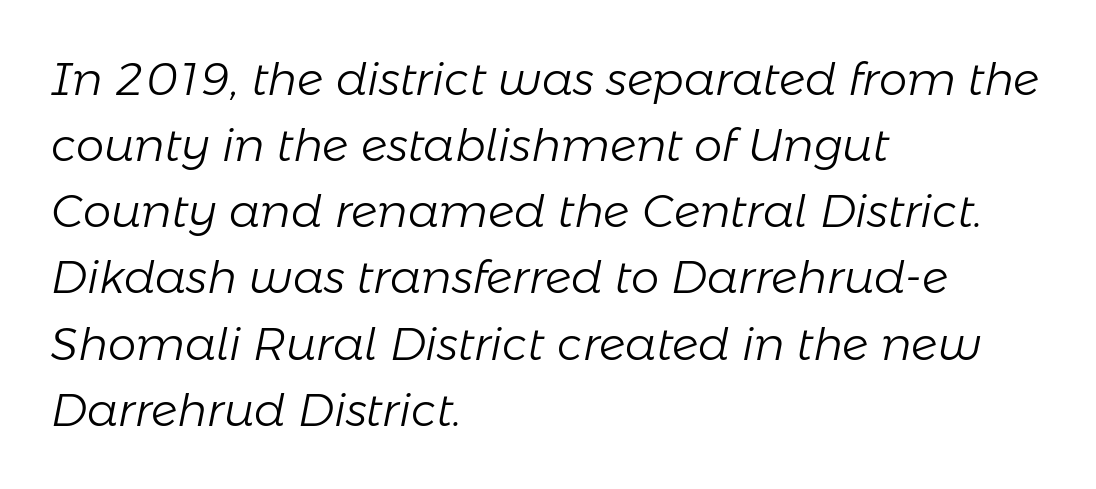
The image shows 45 px light type, italic (leaning right); set left-aligned, normal line spacing (1.47x), normal letter spacing, not underlined; low stroke contrast and a medium x-height.
